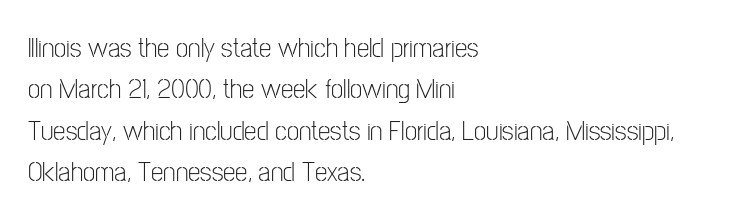
{"serif": "no", "italic": "no", "bold": "no", "weight": "light", "width": "condensed", "stroke_contrast": "low", "x_height": "medium", "monospaced": "no", "underline": "no", "align": "left", "line_spacing": "normal", "line_spacing_ratio": 1.48, "letter_spacing": "normal", "letter_spacing_em": 0.0, "glyph_px": 28}
